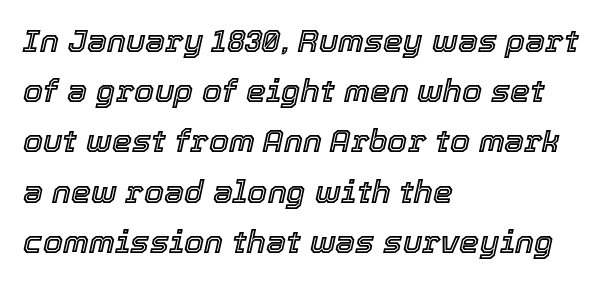
Q: Is the text italic (slanted)? A: Yes, it leans right by about 12 degrees.
Q: Is the text underlined? A: No.
Q: How is the paragraph aligned? A: Left-aligned.
Q: Is the spacing between letters normal or unusually wide? A: Normal.
Q: Is the spacing between lines tight, normal or loose? A: Normal.
Q: Width (condensed, normal, or wide)? A: Normal.
Q: x-height? A: Medium.
Q: Monospaced? A: No.
